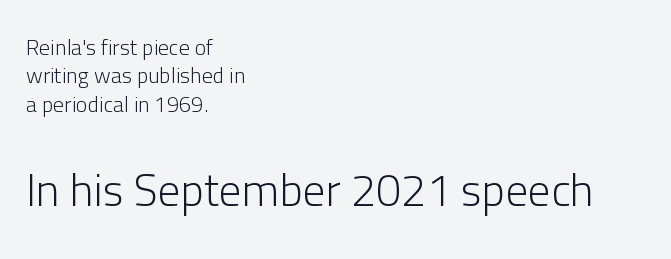
Q: Is the text bold? A: No.
Q: Is the text italic (slanted)? A: No, it is upright.
Q: Is the typeface a serif or a sans-serif typeface? A: Sans-serif.
Q: Is the text underlined? A: No.
Q: How is the paragraph aligned? A: Left-aligned.
Q: Is the spacing between letters normal or unusually wide? A: Normal.
Q: Is the spacing between lines tight, normal or loose? A: Normal.
Q: Which block of text is set in a larger size, the first (top) or the second (bottom)? A: The second (bottom) one.
Q: Width (condensed, normal, or wide)? A: Normal.
Q: Stroke contrast? A: Low.
Q: x-height? A: Medium.
Q: Monospaced? A: No.
